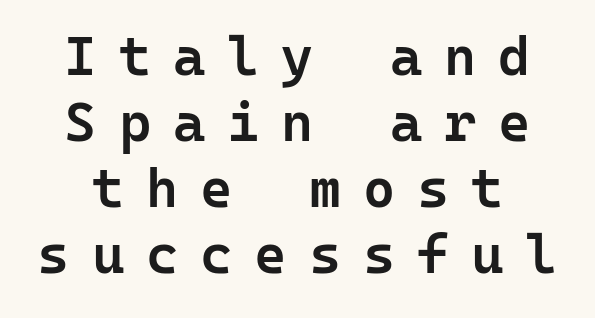
{"serif": "no", "italic": "no", "bold": "semi", "weight": "semibold", "width": "normal", "stroke_contrast": "low", "x_height": "medium", "monospaced": "yes", "underline": "no", "line_spacing_ratio": 1.2, "letter_spacing": "wide", "letter_spacing_em": 0.4, "glyph_px": 55}
